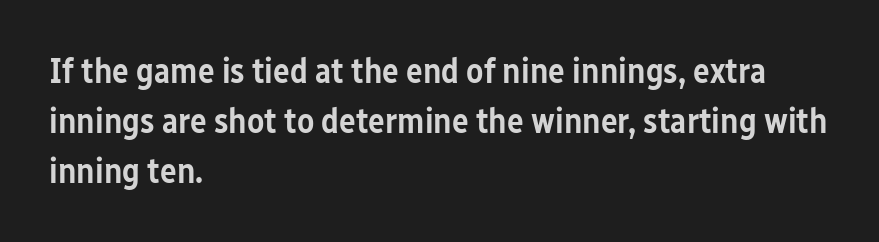
Q: Is the text bold? A: Semi-bold.
Q: Is the text italic (slanted)? A: No, it is upright.
Q: Is the typeface a serif or a sans-serif typeface? A: Sans-serif.
Q: Is the text underlined? A: No.
Q: How is the paragraph aligned? A: Left-aligned.
Q: Is the spacing between letters normal or unusually wide? A: Normal.
Q: Is the spacing between lines tight, normal or loose? A: Normal.
Q: Width (condensed, normal, or wide)? A: Condensed.
Q: Stroke contrast? A: Low.
Q: x-height? A: Medium.
Q: Monospaced? A: No.
